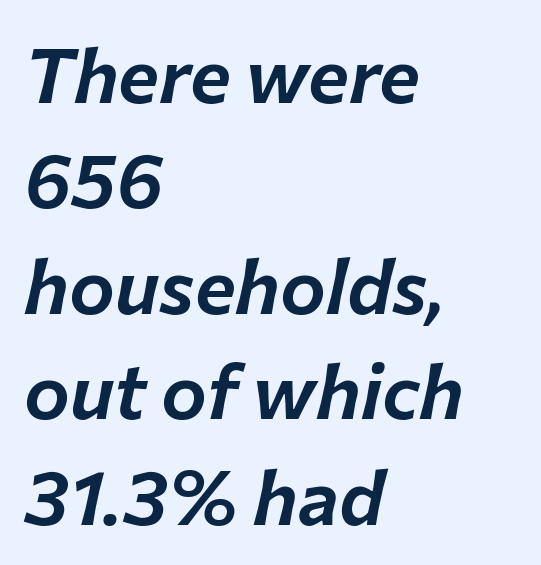
Q: Is the text italic (slanted)? A: Yes, it leans right by about 12 degrees.
Q: Is the text underlined? A: No.
Q: How is the paragraph aligned? A: Left-aligned.
Q: Is the spacing between letters normal or unusually wide? A: Normal.
Q: Is the spacing between lines tight, normal or loose? A: Normal.
Q: Width (condensed, normal, or wide)? A: Normal.
Q: Stroke contrast? A: Low.
Q: x-height? A: Medium.
Q: Monospaced? A: No.
